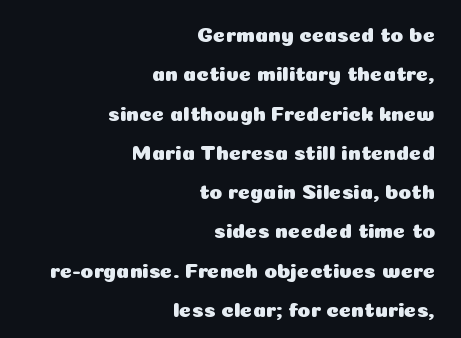
Q: Is the text italic (slanted)? A: No, it is upright.
Q: Is the text underlined? A: No.
Q: How is the paragraph aligned? A: Right-aligned.
Q: Is the spacing between letters normal or unusually wide? A: Normal.
